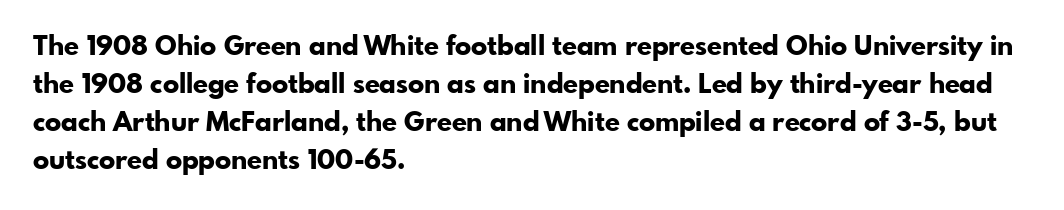
Q: Is the text bold? A: Yes.
Q: Is the text italic (slanted)? A: No, it is upright.
Q: Is the text underlined? A: No.
Q: How is the paragraph aligned? A: Left-aligned.
Q: Is the spacing between letters normal or unusually wide? A: Normal.
Q: Is the spacing between lines tight, normal or loose? A: Normal.
